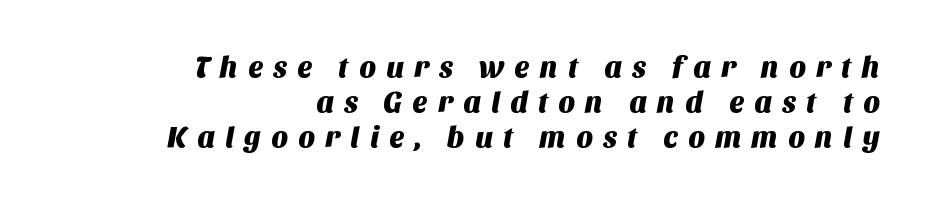
Q: Is the typeface a serif or a sans-serif typeface? A: Sans-serif.
Q: Is the text underlined? A: No.
Q: How is the paragraph aligned? A: Right-aligned.
Q: Is the spacing between letters normal or unusually wide? A: Unusually wide.
Q: Width (condensed, normal, or wide)? A: Normal.
Q: Stroke contrast? A: Medium.
Q: x-height? A: Large.
Q: Monospaced? A: No.
